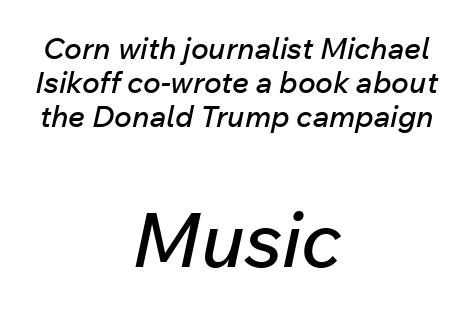
In terms of letterspacing, this is plain default setting. Characters are canted at an angle relative to the baseline's perpendicular. Summary of vertical rhythm: compact, with narrow interline spacing. The lower block of text is set noticeably larger than the block above it. Check under the words: just untouched page. The rendering positions every line midway between the sides.
